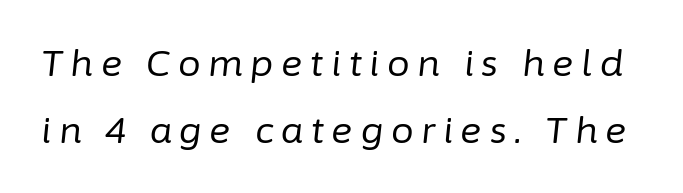
The image shows 36 px regular-weight type, italic (leaning right); set line spacing 1.85x, unusually wide letter spacing (+0.21 em), not underlined; low stroke contrast and a medium x-height.
